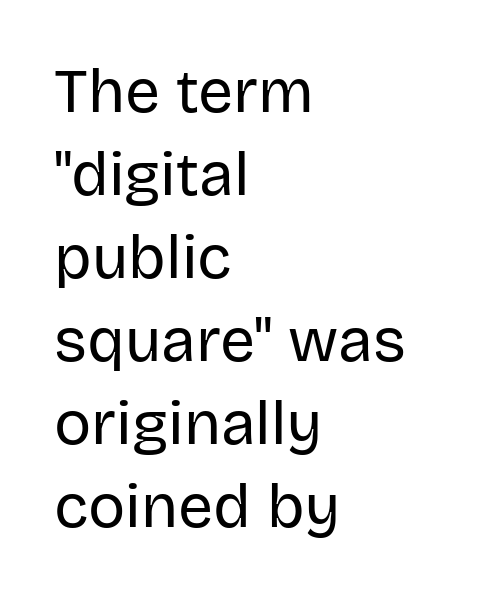
The lettering stays uniformly vertical, giving the passage a roman look. A typesetter would call this leading conventional body-copy spacing. Any mark beneath the type? The region is blank. Is this a heavy cut? Hardly; it is regular or lighter. Looks like regular typesetting: each glyph gets only the width it needs. Line beginnings align vertically; line endings do not.
